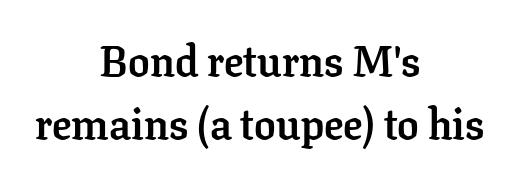
Q: Is the text bold? A: Yes.
Q: Is the text italic (slanted)? A: No, it is upright.
Q: Is the typeface a serif or a sans-serif typeface? A: Serif.
Q: Is the text underlined? A: No.
Q: How is the paragraph aligned? A: Centered.
Q: Is the spacing between letters normal or unusually wide? A: Normal.
Q: Is the spacing between lines tight, normal or loose? A: Normal.
Q: Width (condensed, normal, or wide)? A: Normal.
Q: Stroke contrast? A: Low.
Q: x-height? A: Medium.
Q: Monospaced? A: No.
